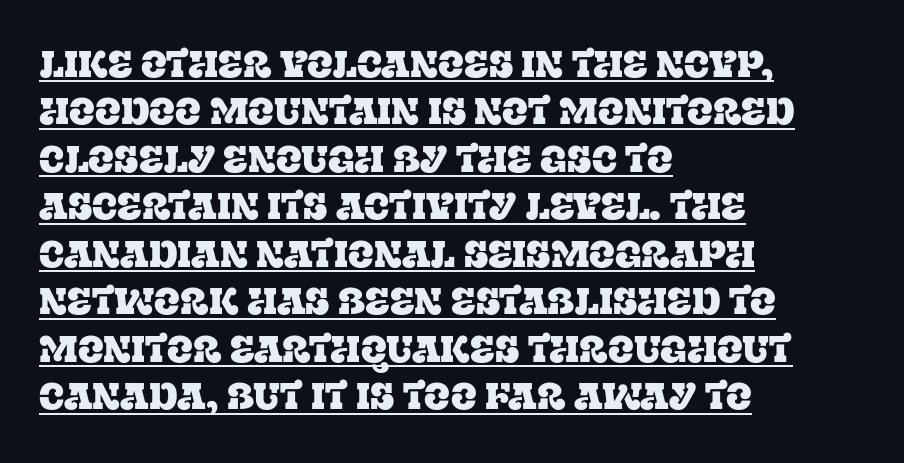
Q: Is the text italic (slanted)? A: No, it is upright.
Q: Is the typeface a serif or a sans-serif typeface? A: Serif.
Q: Is the text underlined? A: Yes.
Q: How is the paragraph aligned? A: Left-aligned.
Q: Is the spacing between letters normal or unusually wide? A: Normal.
Q: Is the spacing between lines tight, normal or loose? A: Normal.
Q: Width (condensed, normal, or wide)? A: Normal.
Q: Stroke contrast? A: Low.
Q: x-height? A: Large.
Q: Monospaced? A: No.
